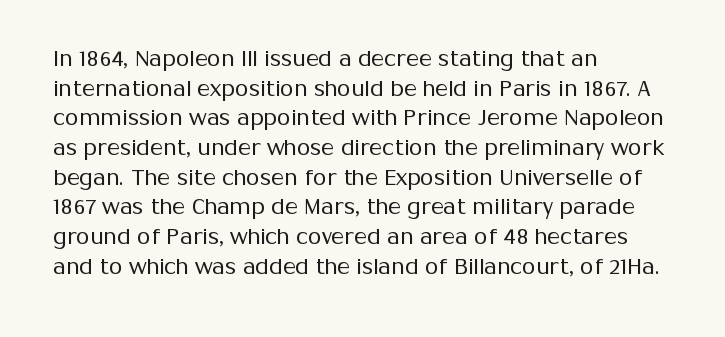
{"italic": "no", "bold": "no", "underline": "no", "align": "left", "line_spacing": "normal", "line_spacing_ratio": 1.35, "letter_spacing": "normal", "letter_spacing_em": 0.0, "glyph_px": 22}
